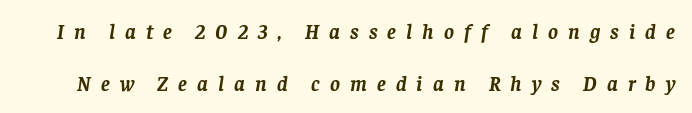
Notice how thick the strokes are: this is what a full bold looks like. The passage shown has open, widely tracked lettering throughout. Descenders are the only things crossing below the line. If you drew a line through each stem, it would be angled. This block would shrink considerably if given ordinary leading; it's expanded now.
